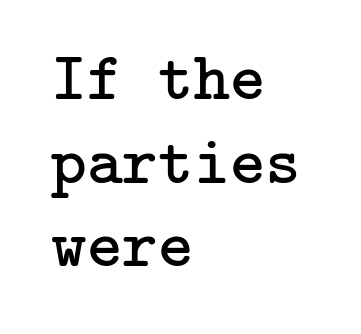
The characters are drawn with everyday or finer stroke widths. The foot of each line stays bare and open. Style check: upright. Letterform terminals end in serifs throughout the passage. A typesetter would call this zero additional tracking.
